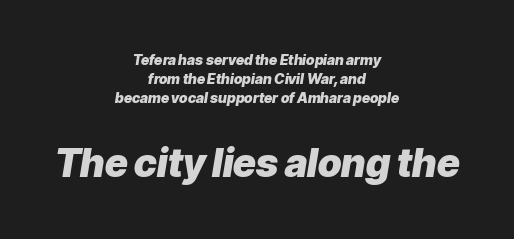
{"italic": "yes", "lean": "right", "slant_degrees": 9, "bold": "yes", "weight": "heavy", "width": "normal", "stroke_contrast": "low", "x_height": "medium", "monospaced": "no", "underline": "no", "align": "center", "line_spacing": "normal", "line_spacing_ratio": 1.36, "letter_spacing": "normal", "letter_spacing_em": 0.0, "larger_block": "second", "size_ratio": 2.79, "glyph_px": 39}
